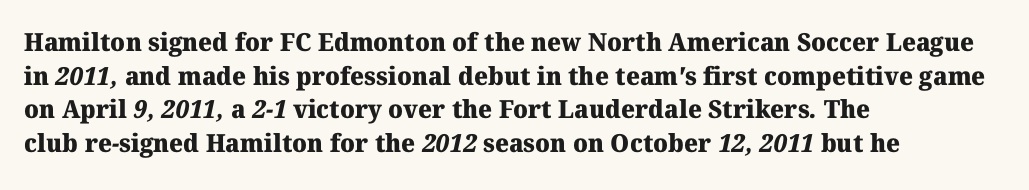
Notice how thick the strokes are: this is what a full bold looks like. This sample uses plain, unmodified letter spacing. Visually the block forms a straight wall on the left and a jagged coastline on the right. A typesetter would call this leading conventional body-copy spacing.
